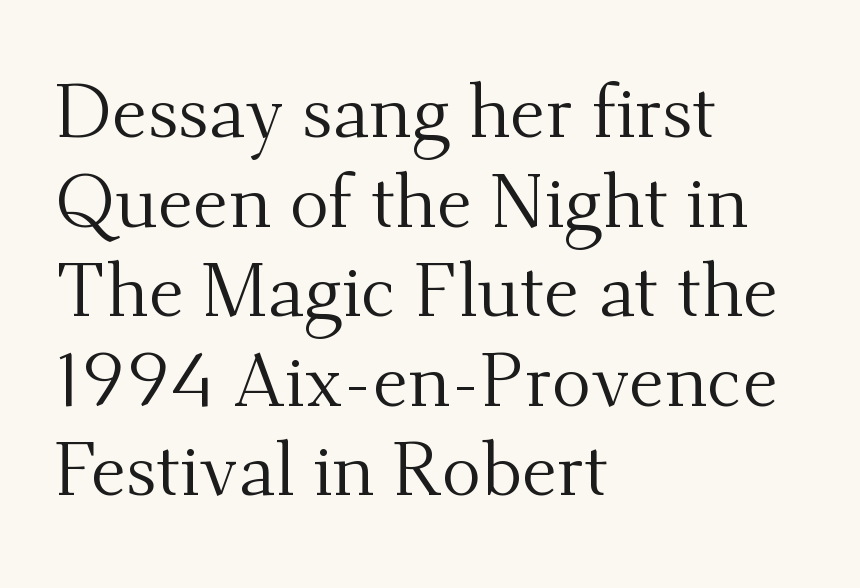
Q: Is the text bold? A: No.
Q: Is the text italic (slanted)? A: No, it is upright.
Q: Is the typeface a serif or a sans-serif typeface? A: Serif.
Q: Is the text underlined? A: No.
Q: How is the paragraph aligned? A: Left-aligned.
Q: Is the spacing between letters normal or unusually wide? A: Normal.
Q: Width (condensed, normal, or wide)? A: Normal.
Q: Stroke contrast? A: Medium.
Q: x-height? A: Small.
Q: Monospaced? A: No.
